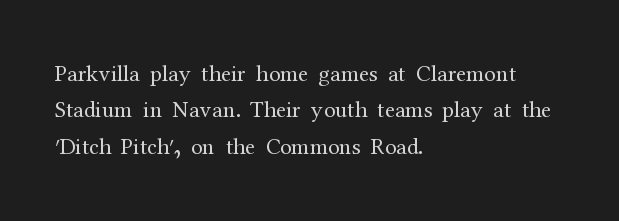
Compared with typical paragraphs, the rows here are spaced about the same. The letterforms sit at book weight or below. Ascenders rise straight up at ninety degrees. The lines are quadded left. Check the space under the baseline: it is left empty. Tracking value appears to be zero — textbook default spacing.
